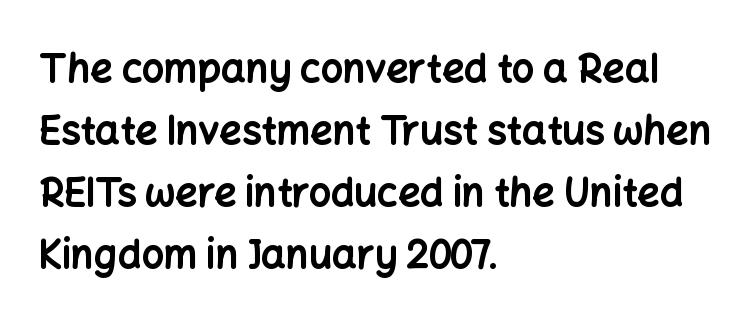
The image shows 39 px bold sans-serif type, upright; set left-aligned, normal line spacing (1.59x), normal letter spacing, not underlined; low stroke contrast and a medium x-height.
